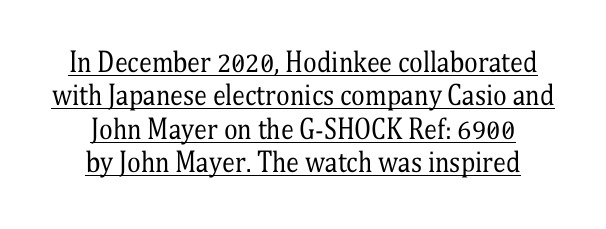
Caption: lettering with a line underneath. Both edges are ragged and mirror each other, which tells us the setting is centered. In terms of letterspacing, this is plain default setting. Leading matches the norm, producing a regular column.
